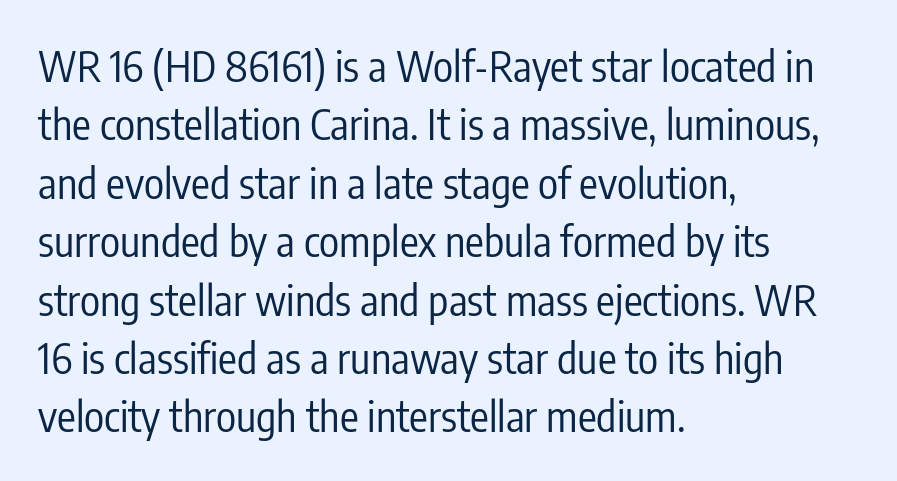
Q: Is the text bold? A: No.
Q: Is the text italic (slanted)? A: No, it is upright.
Q: Is the typeface a serif or a sans-serif typeface? A: Sans-serif.
Q: Is the text underlined? A: No.
Q: How is the paragraph aligned? A: Left-aligned.
Q: Is the spacing between letters normal or unusually wide? A: Normal.
Q: Is the spacing between lines tight, normal or loose? A: Normal.
Q: Width (condensed, normal, or wide)? A: Condensed.
Q: Stroke contrast? A: Low.
Q: x-height? A: Medium.
Q: Monospaced? A: No.
